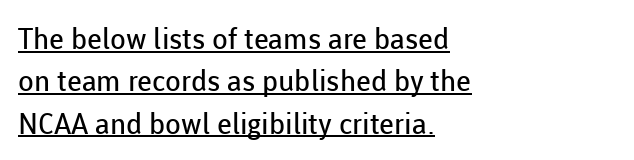
Letter spacing: default. Heft: none added — not bold. Italic? Not at all — the glyphs are vertical. Proportional: the letters do not fall into vertical columns.
